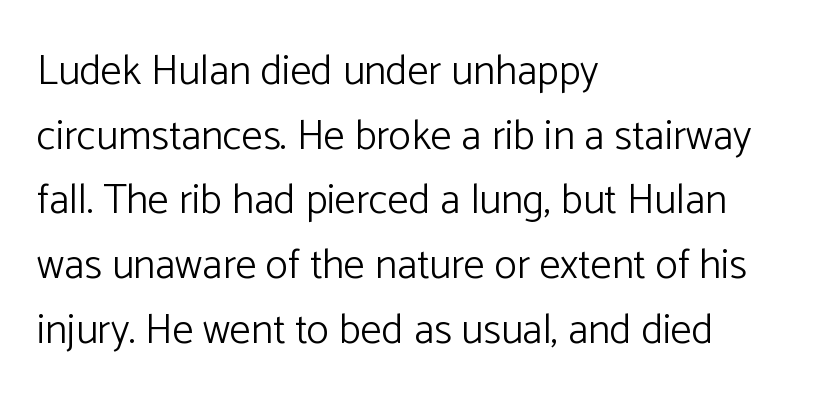
Each letter keeps its own natural width here, so spacing adapts to shape. This is not heavy type; no bold has been used. One-word summary of the alignment: left. The gaps between neighbouring characters are ordinary and unremarkable.
